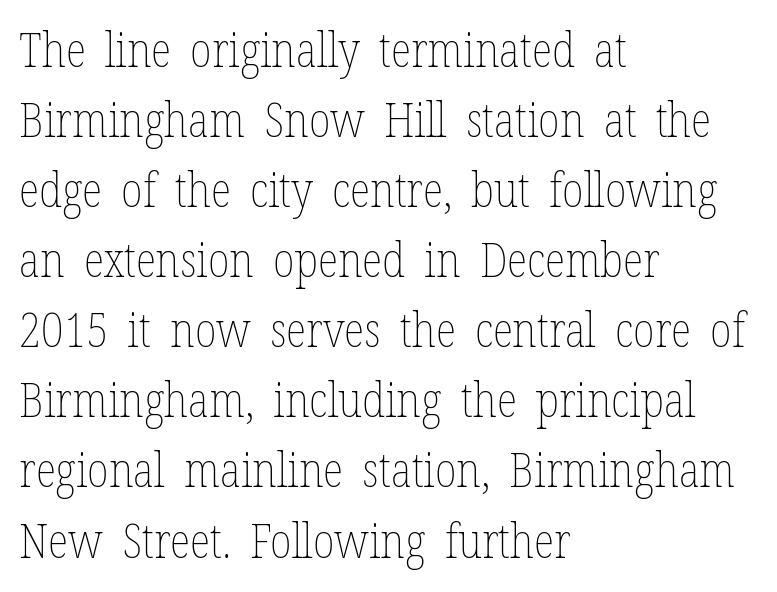
{"italic": "no", "bold": "no", "weight": "thin", "width": "condensed", "stroke_contrast": "low", "x_height": "medium", "monospaced": "no", "underline": "no", "align": "left", "line_spacing": "normal", "line_spacing_ratio": 1.46, "letter_spacing": "normal", "letter_spacing_em": 0.0, "glyph_px": 48}
